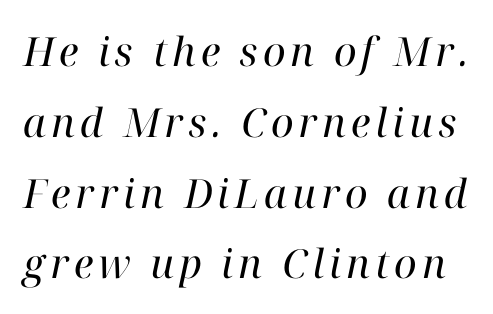
Q: Is the text bold? A: No.
Q: Is the text italic (slanted)? A: Yes, it leans right by about 12 degrees.
Q: Is the typeface a serif or a sans-serif typeface? A: Serif.
Q: Is the text underlined? A: No.
Q: Width (condensed, normal, or wide)? A: Normal.
Q: Stroke contrast? A: High.
Q: x-height? A: Medium.
Q: Monospaced? A: No.
